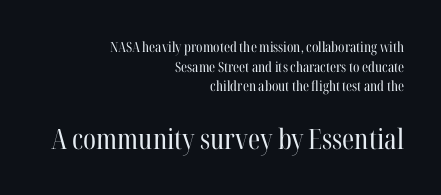
The letters stand straight up with perfectly vertical stems. The passage shown is not underscored anywhere. This sample is right-justified, so line beginnings fall wherever the words allow. Reading down the column, the eye jumps a familiar distance to each next line. Looks like regular typesetting: each glyph gets only the width it needs.
